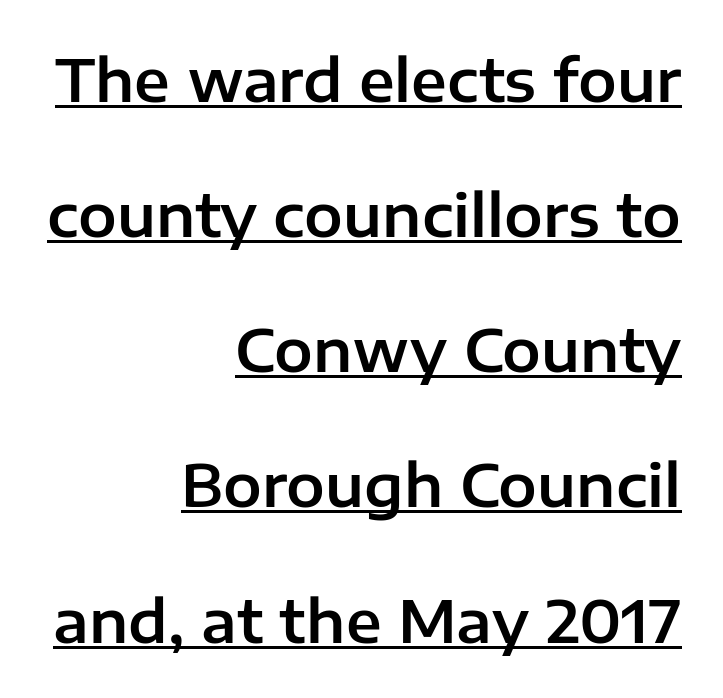
The image shows 58 px sans-serif type, upright; set right-aligned, loose line spacing (2.33x), normal letter spacing, underlined; low stroke contrast and a medium x-height.
